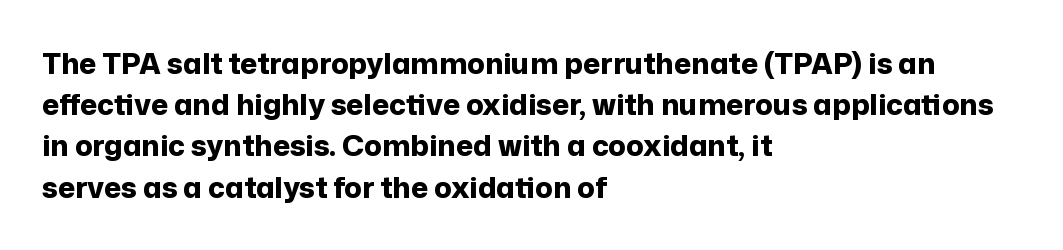
{"serif": "no", "italic": "no", "bold": "yes", "weight": "bold", "width": "normal", "stroke_contrast": "low", "x_height": "medium", "monospaced": "no", "underline": "no", "align": "left", "line_spacing": "normal", "line_spacing_ratio": 1.42, "letter_spacing": "normal", "letter_spacing_em": 0.0, "glyph_px": 29}
